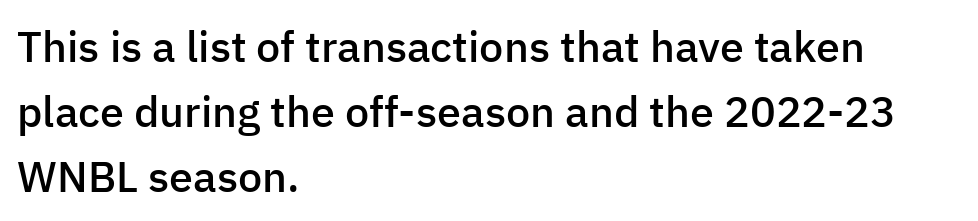
Q: Is the text bold? A: Semi-bold.
Q: Is the text italic (slanted)? A: No, it is upright.
Q: Is the typeface a serif or a sans-serif typeface? A: Sans-serif.
Q: Is the text underlined? A: No.
Q: How is the paragraph aligned? A: Left-aligned.
Q: Is the spacing between letters normal or unusually wide? A: Normal.
Q: Is the spacing between lines tight, normal or loose? A: Normal.
Q: Width (condensed, normal, or wide)? A: Normal.
Q: Stroke contrast? A: Low.
Q: x-height? A: Medium.
Q: Monospaced? A: No.
